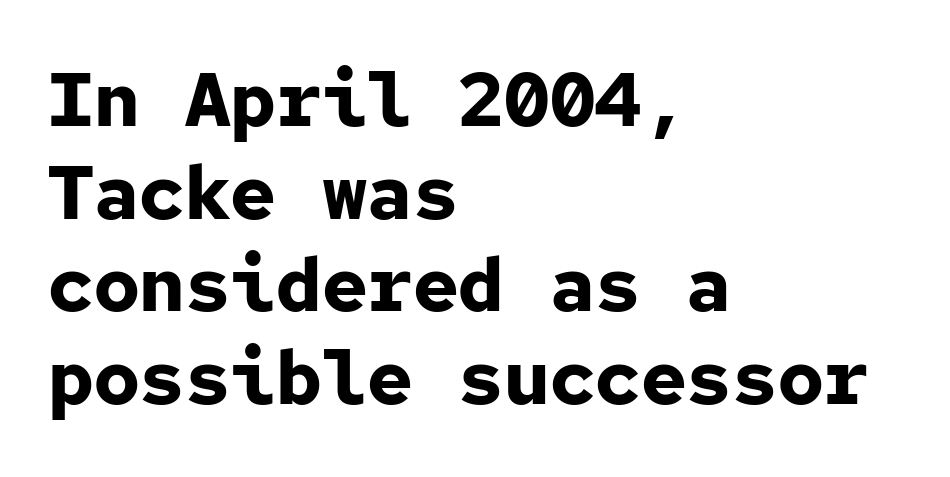
Q: Is the text bold? A: Yes.
Q: Is the text italic (slanted)? A: No, it is upright.
Q: Is the typeface a serif or a sans-serif typeface? A: Sans-serif.
Q: Is the text underlined? A: No.
Q: How is the paragraph aligned? A: Left-aligned.
Q: Is the spacing between letters normal or unusually wide? A: Normal.
Q: Width (condensed, normal, or wide)? A: Normal.
Q: Stroke contrast? A: Low.
Q: x-height? A: Medium.
Q: Monospaced? A: Yes.
